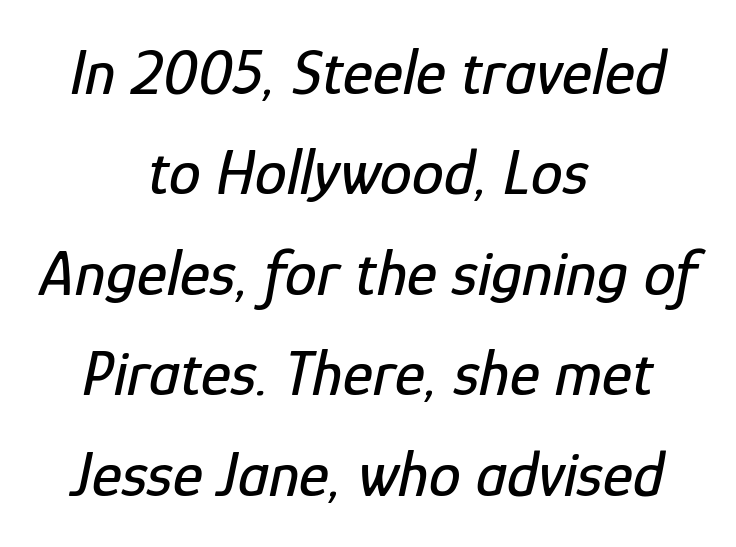
{"italic": "yes", "lean": "right", "slant_degrees": 12, "width": "condensed", "stroke_contrast": "low", "x_height": "medium", "monospaced": "no", "underline": "no", "align": "center", "line_spacing": "normal", "line_spacing_ratio": 1.57, "letter_spacing": "normal", "letter_spacing_em": 0.0, "glyph_px": 64}
